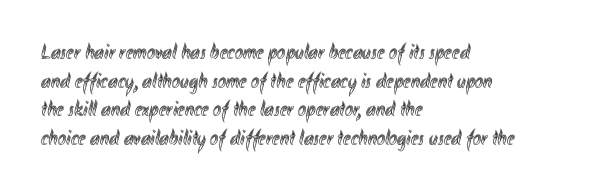
Q: Is the text italic (slanted)? A: Yes.
Q: Is the text underlined? A: No.
Q: How is the paragraph aligned? A: Left-aligned.
Q: Is the spacing between letters normal or unusually wide? A: Normal.
Q: Is the spacing between lines tight, normal or loose? A: Normal.
